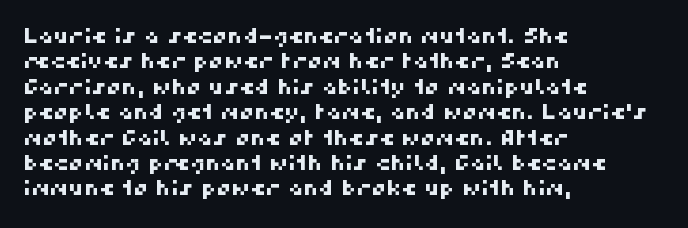
{"underline": "no", "align": "left", "line_spacing_ratio": 1.21, "letter_spacing": "normal", "letter_spacing_em": 0.0, "glyph_px": 21}
